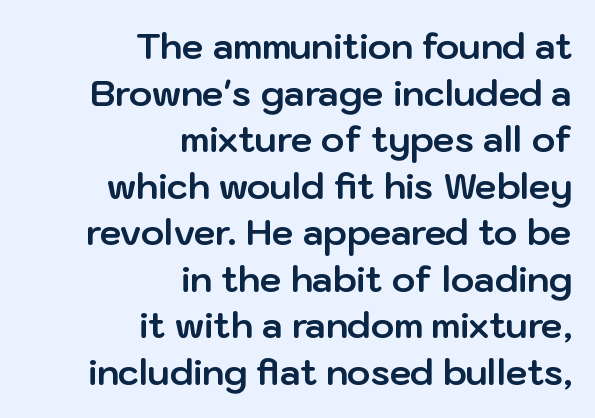
The image shows 35 px bold sans-serif type, upright; set right-aligned, normal line spacing (1.33x), normal letter spacing, not underlined; low stroke contrast and a medium x-height.
